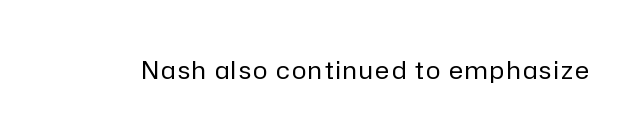
The image shows 24 px text type, upright; set not underlined.
